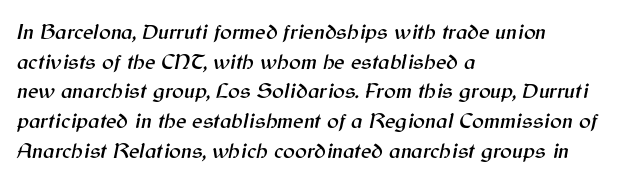
{"italic": "yes", "lean": "right", "slant_degrees": 12, "underline": "no", "align": "left", "line_spacing": "normal", "line_spacing_ratio": 1.35, "letter_spacing": "normal", "letter_spacing_em": 0.0, "glyph_px": 22}
